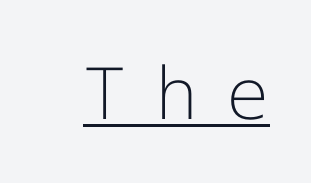
Ordinary non-slanted type is in use. The typeface chosen for these lines omits serifs. Loose tracking; the words dissolve into strings of separated letters. Stroke thickness stays within the range of a standard reading face or lighter. A rule runs beneath these lines of type.
